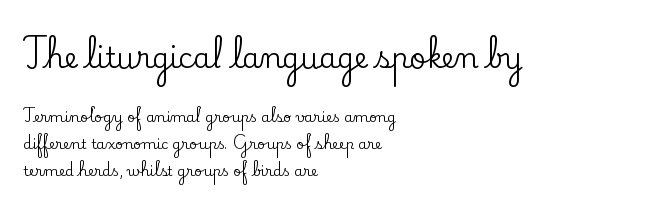
The image shows 28 px serif type, upright; set left-aligned, loose line spacing (1.93x), normal letter spacing, not underlined; the first (top) block is 2.0x larger; low stroke contrast and a small x-height.
